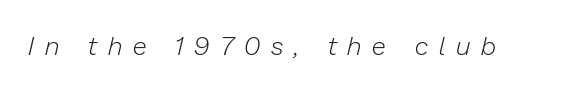
Q: Is the text bold? A: No.
Q: Is the text italic (slanted)? A: Yes, it leans right by about 13 degrees.
Q: Is the text underlined? A: No.
Q: Is the spacing between letters normal or unusually wide? A: Unusually wide.
